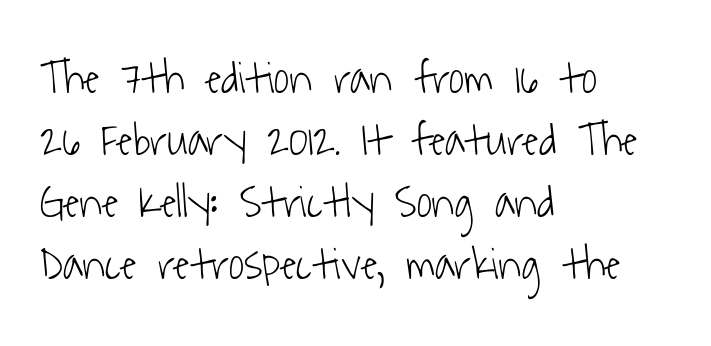
Think standard paragraph weight, or any step lighter than that. Interline gaps are of average width in this sample. This sample is left-justified, so line endings fall wherever the words run out. Regarding serifs, this sample does without them.
